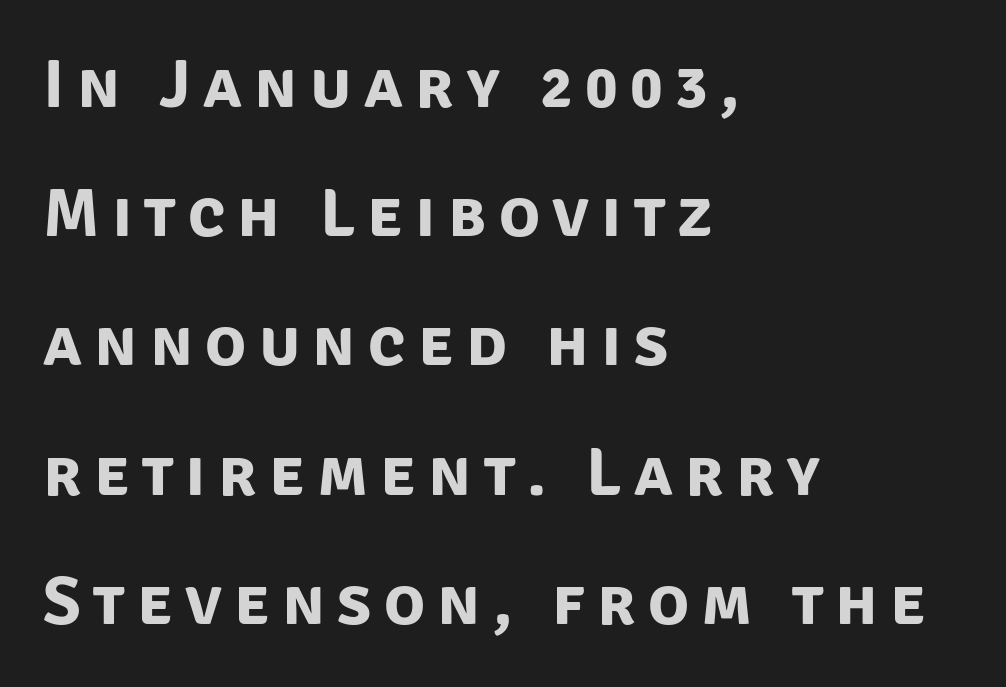
Q: Is the text bold? A: Yes.
Q: Is the typeface a serif or a sans-serif typeface? A: Sans-serif.
Q: Is the text underlined? A: No.
Q: How is the paragraph aligned? A: Left-aligned.
Q: Is the spacing between lines tight, normal or loose? A: Loose.
Q: Width (condensed, normal, or wide)? A: Normal.
Q: Stroke contrast? A: Low.
Q: x-height? A: Large.
Q: Monospaced? A: No.
